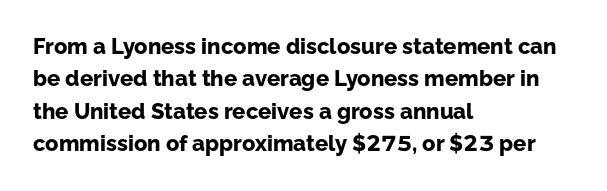
Q: Is the text bold? A: Yes.
Q: Is the text italic (slanted)? A: No, it is upright.
Q: Is the text underlined? A: No.
Q: How is the paragraph aligned? A: Left-aligned.
Q: Is the spacing between letters normal or unusually wide? A: Normal.
Q: Is the spacing between lines tight, normal or loose? A: Normal.
